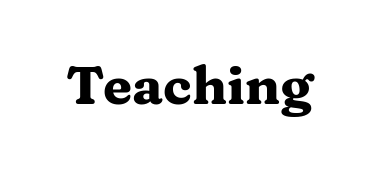
Q: Is the text bold? A: Yes.
Q: Is the text italic (slanted)? A: No, it is upright.
Q: Is the typeface a serif or a sans-serif typeface? A: Serif.
Q: Is the text underlined? A: No.
Q: Is the spacing between letters normal or unusually wide? A: Normal.
Q: Width (condensed, normal, or wide)? A: Wide.
Q: Stroke contrast? A: Medium.
Q: x-height? A: Medium.
Q: Monospaced? A: No.
